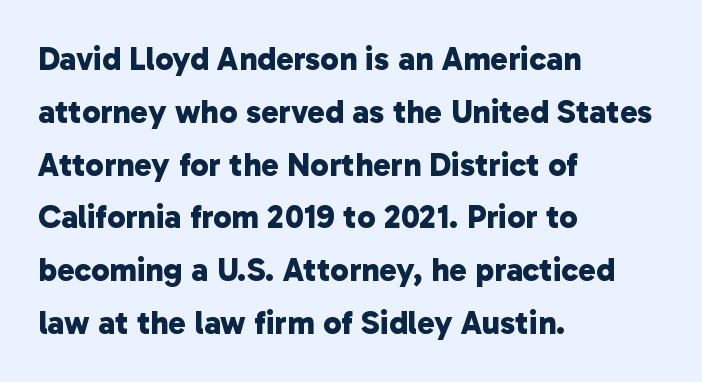
The image shows 33 px bold sans-serif type; set left-aligned, normal line spacing (1.6x), normal letter spacing, not underlined; low stroke contrast and a medium x-height.
